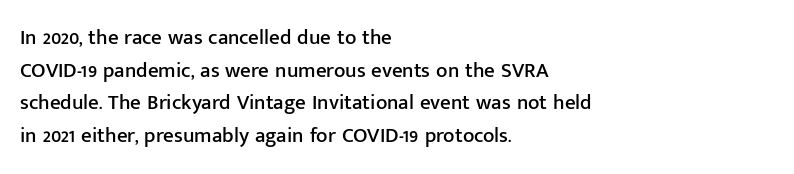
Q: Is the text italic (slanted)? A: No, it is upright.
Q: Is the text underlined? A: No.
Q: How is the paragraph aligned? A: Left-aligned.
Q: Is the spacing between letters normal or unusually wide? A: Normal.
Q: Is the spacing between lines tight, normal or loose? A: Normal.
